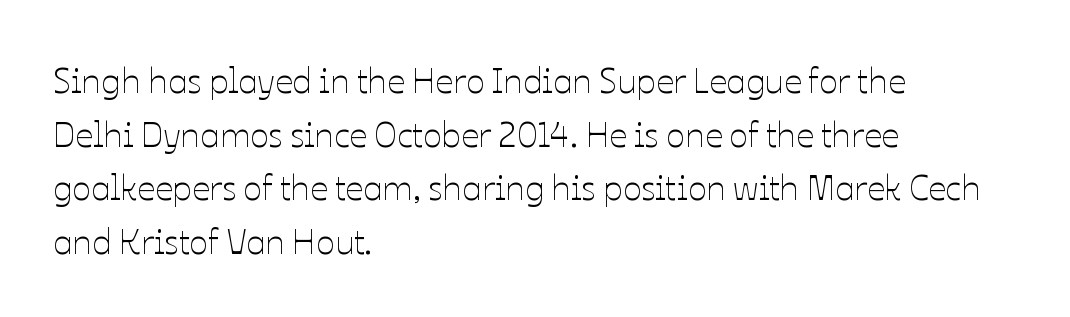
{"italic": "no", "bold": "no", "weight": "thin", "width": "normal", "stroke_contrast": "low", "x_height": "medium", "monospaced": "no", "underline": "no", "align": "left", "line_spacing": "normal", "line_spacing_ratio": 1.53, "letter_spacing": "normal", "letter_spacing_em": 0.0, "glyph_px": 35}
